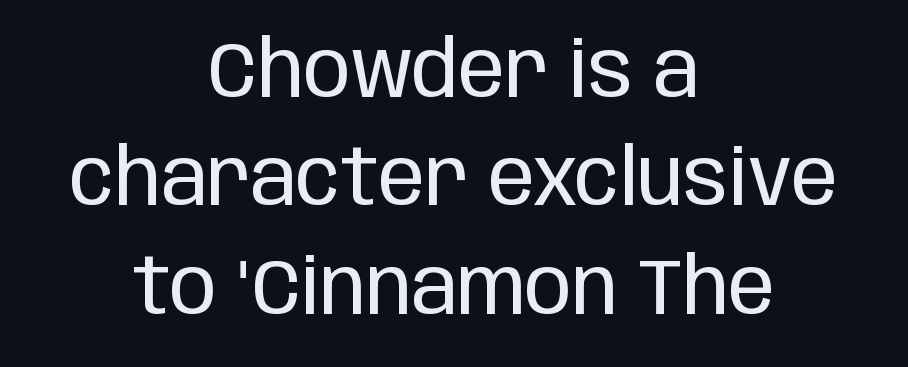
You could not count columns in this text — the font is proportionally spaced. The baseline area is clear. Type style note: lacks serifs. These lines are centered, leaving both edges ragged.
